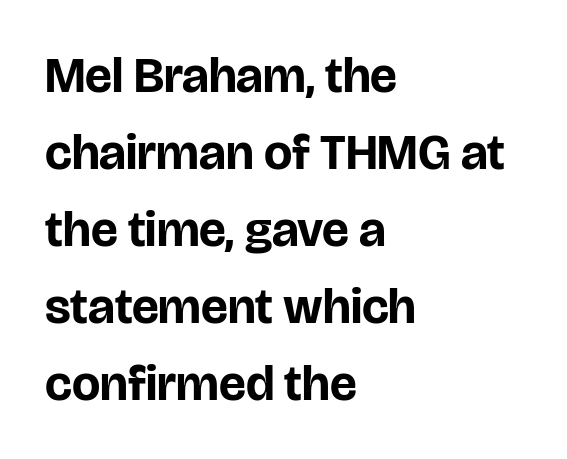
The image shows 50 px bold sans-serif type, upright; set left-aligned, normal line spacing (1.54x), normal letter spacing, not underlined; low stroke contrast and a large x-height.
